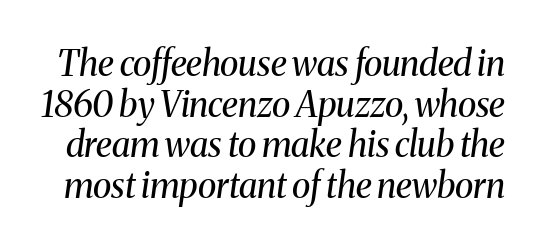
{"serif": "yes", "italic": "yes", "lean": "right", "slant_degrees": 8, "bold": "no", "weight": "regular", "width": "normal", "stroke_contrast": "medium", "x_height": "medium", "monospaced": "no", "underline": "no", "line_spacing_ratio": 1.16, "letter_spacing": "normal", "letter_spacing_em": 0.0, "glyph_px": 35}
